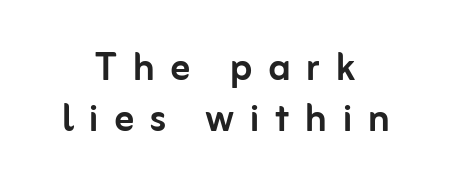
Q: Is the text italic (slanted)? A: No, it is upright.
Q: Is the typeface a serif or a sans-serif typeface? A: Sans-serif.
Q: Is the text underlined? A: No.
Q: How is the paragraph aligned? A: Centered.
Q: Is the spacing between letters normal or unusually wide? A: Unusually wide.
Q: Is the spacing between lines tight, normal or loose? A: Tight.
Q: Width (condensed, normal, or wide)? A: Normal.
Q: Stroke contrast? A: Low.
Q: x-height? A: Medium.
Q: Monospaced? A: No.
